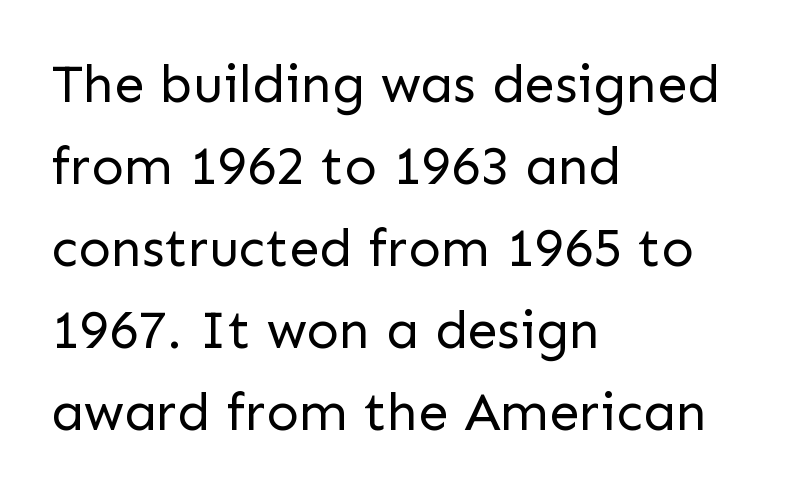
A sans-serif font was chosen for this passage. Look at the tracking — it's just the regular setting, nothing added. The block of text has a typical density, with ordinary space between rows. A student would call this left alignment; a typographer would say flush left, rag right. The face used here is proportionally spaced, like ordinary book or web type. The letters stand upright; this is a roman face.
